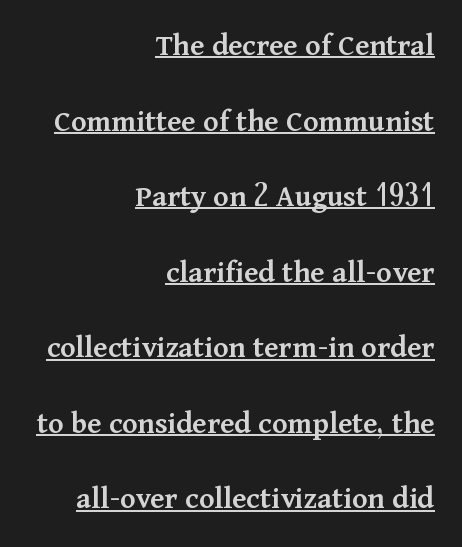
Q: Is the text bold? A: Semi-bold.
Q: Is the text italic (slanted)? A: No, it is upright.
Q: Is the typeface a serif or a sans-serif typeface? A: Serif.
Q: Is the text underlined? A: Yes.
Q: How is the paragraph aligned? A: Right-aligned.
Q: Is the spacing between letters normal or unusually wide? A: Normal.
Q: Is the spacing between lines tight, normal or loose? A: Loose.
Q: Width (condensed, normal, or wide)? A: Normal.
Q: Stroke contrast? A: Medium.
Q: x-height? A: Medium.
Q: Monospaced? A: No.
